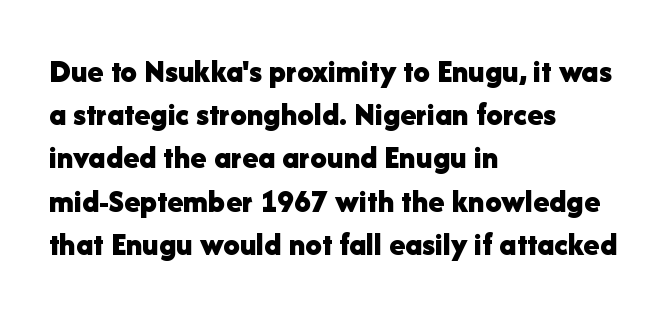
{"serif": "no", "italic": "no", "bold": "yes", "weight": "bold", "width": "normal", "stroke_contrast": "low", "x_height": "medium", "monospaced": "no", "underline": "no", "align": "left", "line_spacing": "normal", "line_spacing_ratio": 1.31, "letter_spacing": "normal", "letter_spacing_em": 0.0, "glyph_px": 33}
